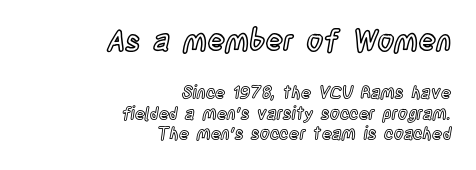
{"width": "condensed", "x_height": "large", "monospaced": "no", "underline": "no", "align": "right", "line_spacing_ratio": 1.21, "letter_spacing": "normal", "letter_spacing_em": 0.0, "larger_block": "first", "size_ratio": 1.71, "glyph_px": 29}
